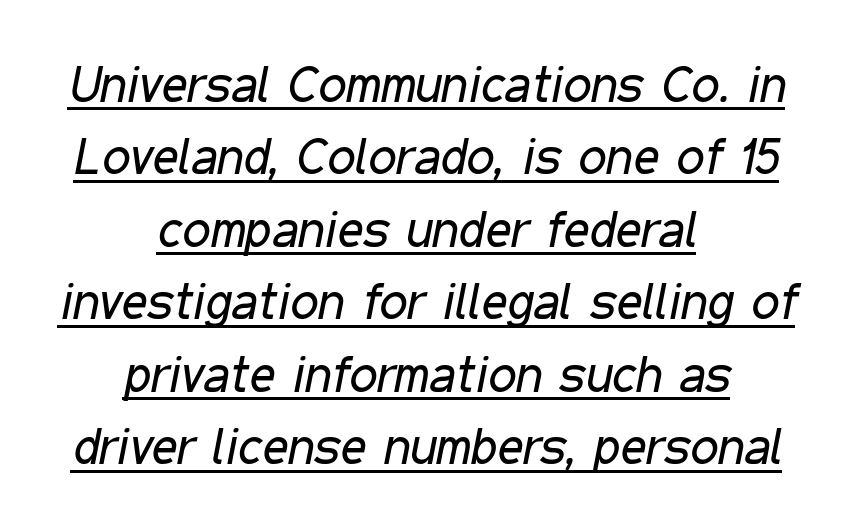
Which margin do the lines hug? Neither — every line sits in the middle. Character widths vary here, with narrow letters taking less room than wide ones. This sample carries an underscore along the baseline area. The rows are spaced the way most documents space them. The text carries the slant typical of an italic or oblique font. Stems and bowls with no extra thickness — not bold.
